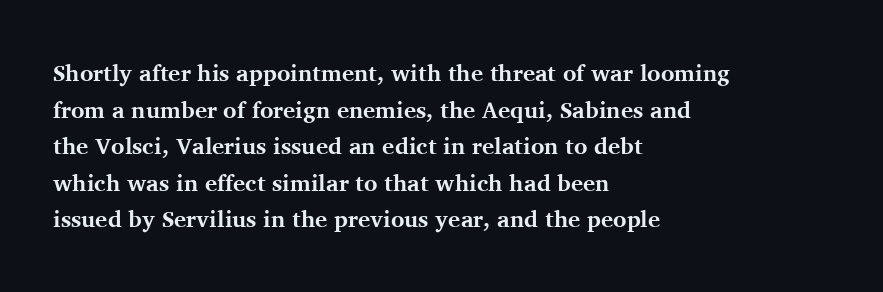
Q: Is the text bold? A: Yes.
Q: Is the text italic (slanted)? A: No, it is upright.
Q: Is the text underlined? A: No.
Q: How is the paragraph aligned? A: Left-aligned.
Q: Is the spacing between letters normal or unusually wide? A: Normal.
Q: Is the spacing between lines tight, normal or loose? A: Normal.
